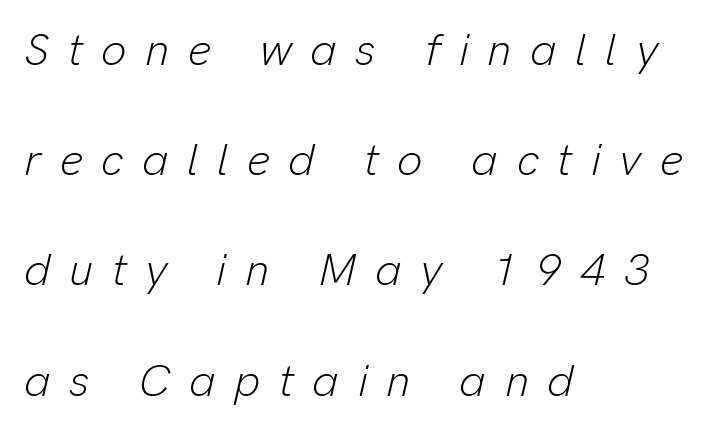
The image shows 45 px light type, italic (leaning right); set left-aligned, loose line spacing (2.45x), unusually wide letter spacing (+0.41 em), not underlined; low stroke contrast and a medium x-height.
